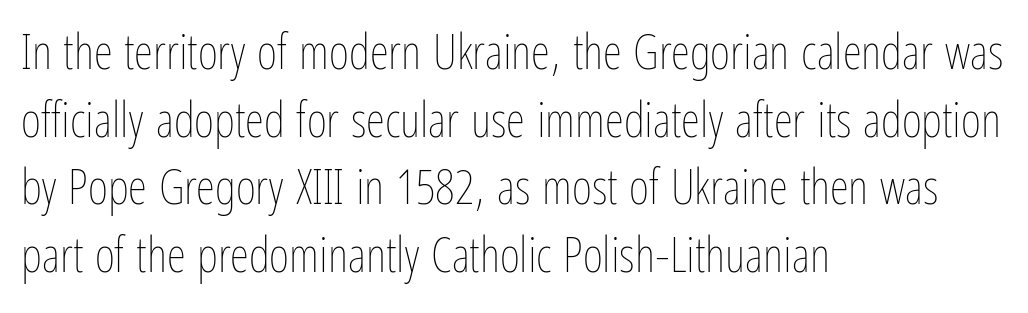
Descenders hang freely into open space. Do the characters align in a grid? No, the font is proportional. Letter spacing: default. Casual observation: everything's shoved over to the left.
